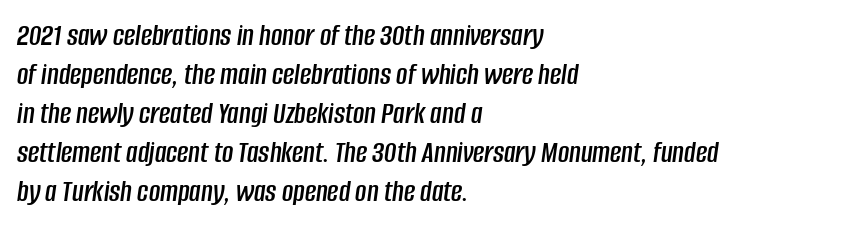
The image shows 31 px condensed type, italic (leaning right); set left-aligned, normal line spacing (1.26x), normal letter spacing, not underlined; low stroke contrast and a large x-height.
